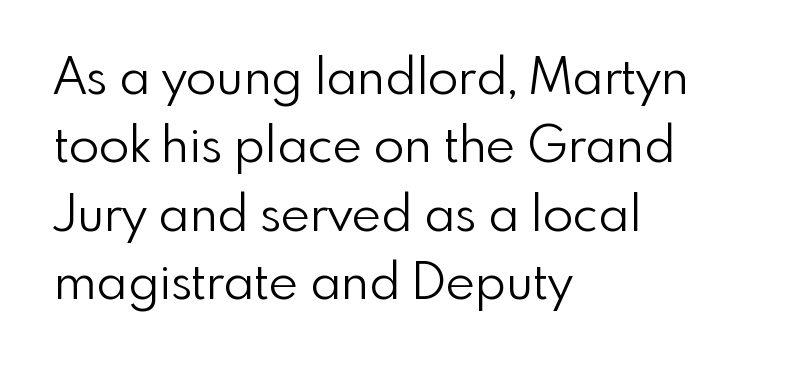
{"serif": "no", "italic": "no", "bold": "no", "weight": "light", "width": "normal", "x_height": "small", "monospaced": "no", "underline": "no", "align": "left", "line_spacing": "normal", "line_spacing_ratio": 1.37, "letter_spacing": "normal", "letter_spacing_em": 0.0, "glyph_px": 50}
